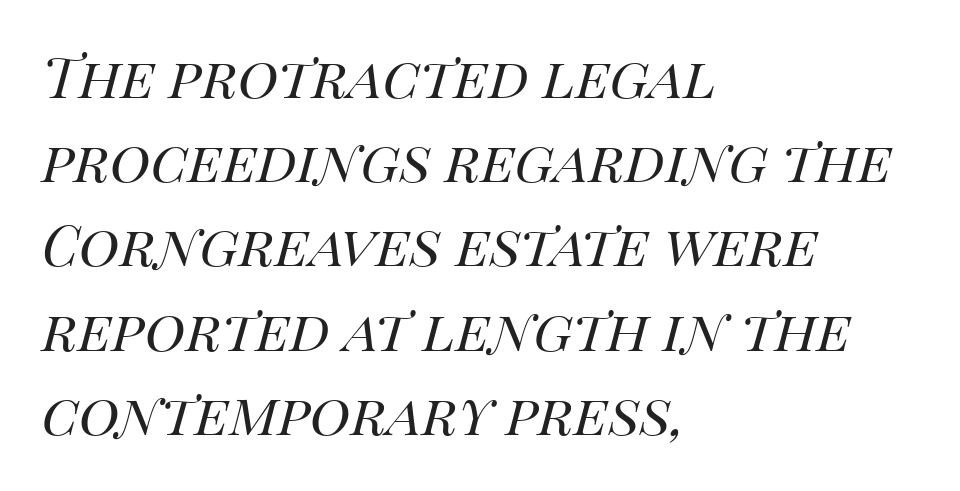
Q: Is the text bold? A: No.
Q: Is the text italic (slanted)? A: Yes, it leans right by about 14 degrees.
Q: Is the text underlined? A: No.
Q: How is the paragraph aligned? A: Left-aligned.
Q: Is the spacing between letters normal or unusually wide? A: Normal.
Q: Width (condensed, normal, or wide)? A: Normal.
Q: Stroke contrast? A: High.
Q: x-height? A: Large.
Q: Monospaced? A: No.
